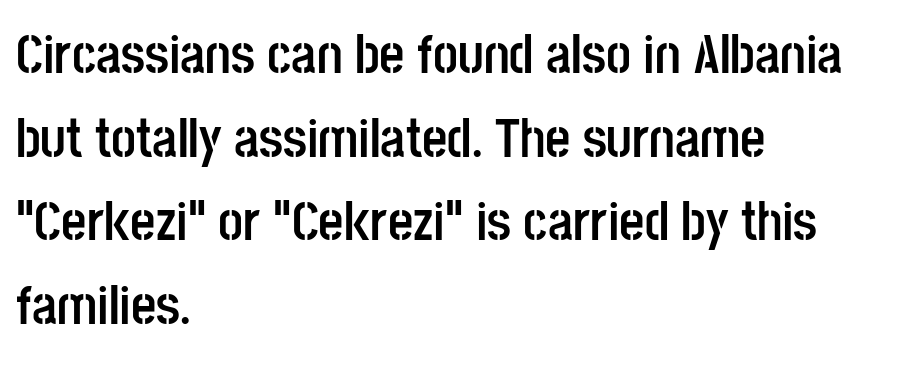
Compared with a centered layout, this one pins lines to the left instead. These lines are composed in type without serifs. Here the glyphs are tracked normally, forming tight word shapes. This sample has the flowing, uneven cadence of proportional lettering. Thick stems and heavy bowls — unmistakably bold.
